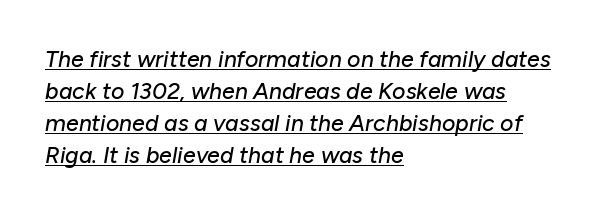
When letters slant like this, we call the style italic. How are the letters spaced? Ordinarily, with no added tracking. Alignment: flush left. Summary of vertical rhythm: regular, with standard interline spacing. What decoration does the sample have? An underline.
